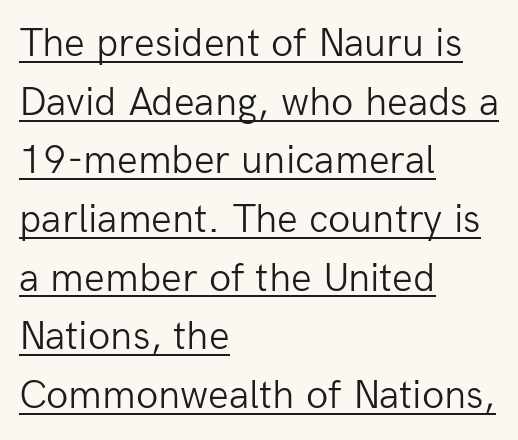
{"serif": "no", "italic": "no", "bold": "no", "weight": "light", "width": "normal", "stroke_contrast": "low", "x_height": "medium", "monospaced": "no", "underline": "yes", "align": "left", "line_spacing": "normal", "line_spacing_ratio": 1.43, "letter_spacing": "normal", "letter_spacing_em": 0.0, "glyph_px": 41}
